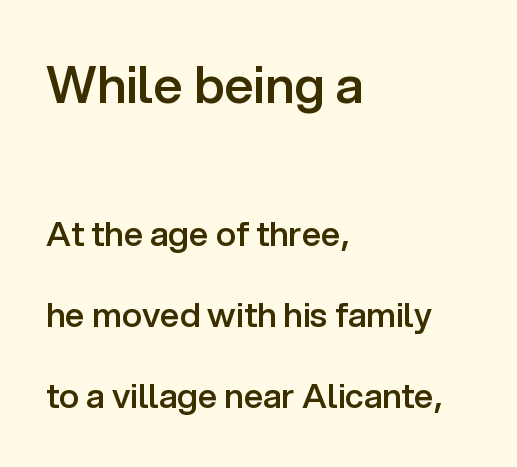
{"serif": "no", "italic": "no", "bold": "semi", "weight": "semibold", "width": "normal", "stroke_contrast": "low", "x_height": "medium", "monospaced": "no", "underline": "no", "align": "left", "line_spacing": "loose", "line_spacing_ratio": 2.38, "letter_spacing": "normal", "letter_spacing_em": 0.0, "larger_block": "first", "size_ratio": 1.5, "glyph_px": 51}
